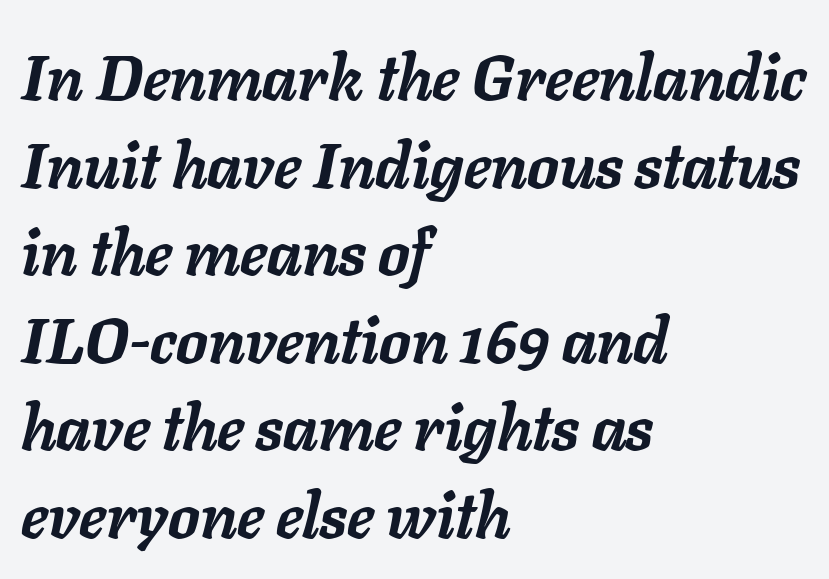
The face used here is proportionally spaced, like ordinary book or web type. The passage shown has conventional tracking throughout. Just letters on the line, the space beneath them empty. Baseline-to-baseline distance is the conventional proportion of letter height. The text carries the slant typical of an italic or oblique font. The rendering anchors every line to the left-hand side.
